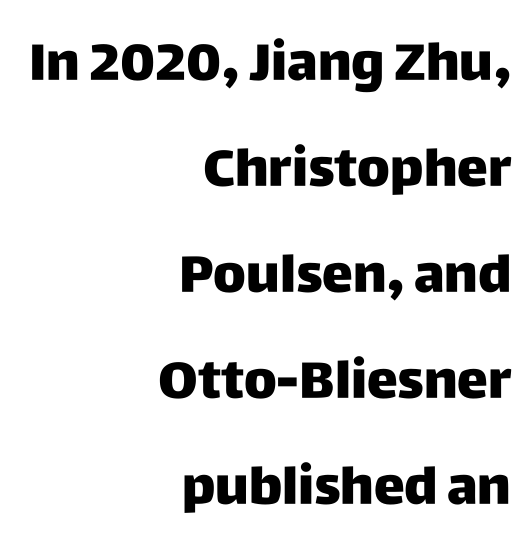
Q: Is the text bold? A: Yes.
Q: Is the text italic (slanted)? A: No, it is upright.
Q: Is the typeface a serif or a sans-serif typeface? A: Sans-serif.
Q: Is the text underlined? A: No.
Q: How is the paragraph aligned? A: Right-aligned.
Q: Is the spacing between letters normal or unusually wide? A: Normal.
Q: Is the spacing between lines tight, normal or loose? A: Loose.
Q: Width (condensed, normal, or wide)? A: Normal.
Q: Stroke contrast? A: Low.
Q: x-height? A: Large.
Q: Monospaced? A: No.
